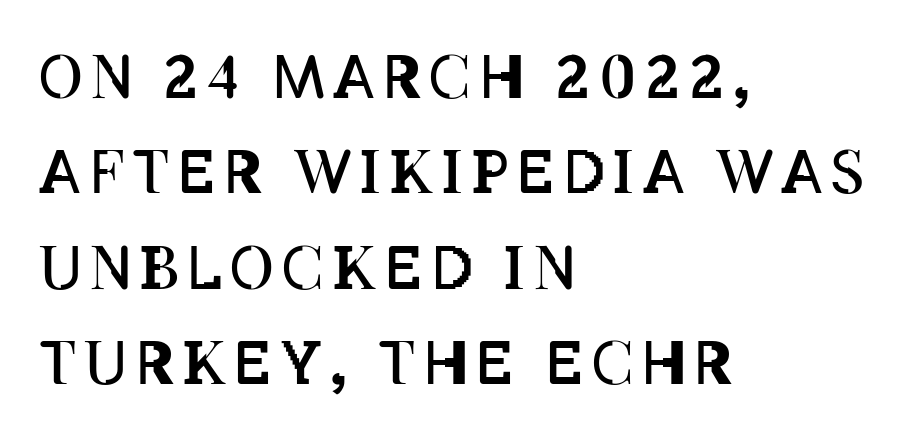
Q: Is the text bold? A: No.
Q: Is the text italic (slanted)? A: No, it is upright.
Q: Is the text underlined? A: No.
Q: How is the paragraph aligned? A: Left-aligned.
Q: Is the spacing between lines tight, normal or loose? A: Normal.
Q: Width (condensed, normal, or wide)? A: Condensed.
Q: Stroke contrast? A: Low.
Q: x-height? A: Large.
Q: Monospaced? A: No.
